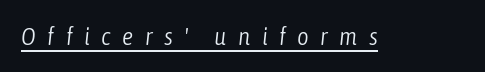
{"italic": "yes", "lean": "right", "slant_degrees": 6, "bold": "no", "underline": "yes", "letter_spacing": "wide", "letter_spacing_em": 0.46, "glyph_px": 25}
